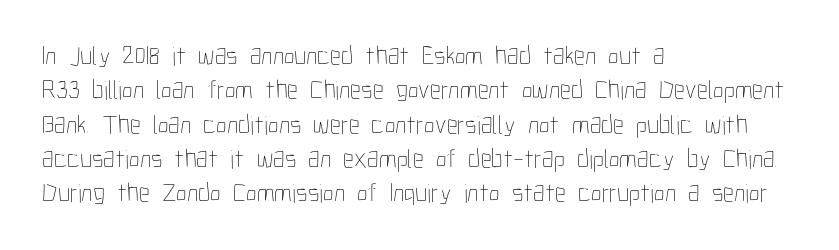
{"italic": "no", "bold": "no", "underline": "no", "align": "left", "line_spacing": "normal", "line_spacing_ratio": 1.27, "letter_spacing": "normal", "letter_spacing_em": 0.0, "glyph_px": 27}
